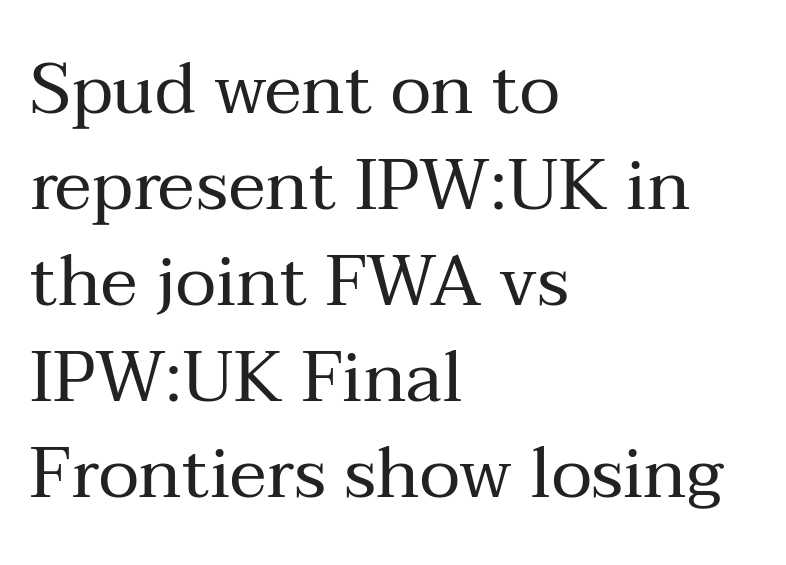
The image shows 70 px regular-weight serif type, upright; set left-aligned, normal line spacing (1.37x), normal letter spacing, not underlined; medium stroke contrast and a medium x-height.
